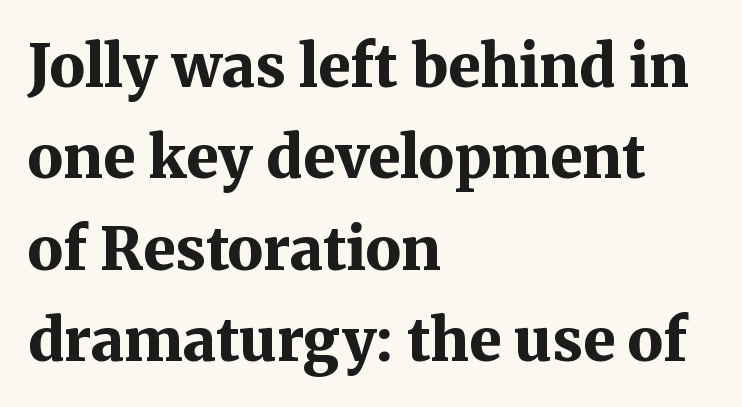
The space beneath each line is pristine and unruled. Characters remain perfectly vertical along every line. Does the type have serifs? Yes, each stem ends in a small foot. On the weight axis this lands at bold, roughly 700. Varying glyph widths throughout — classic text-font behaviour.
